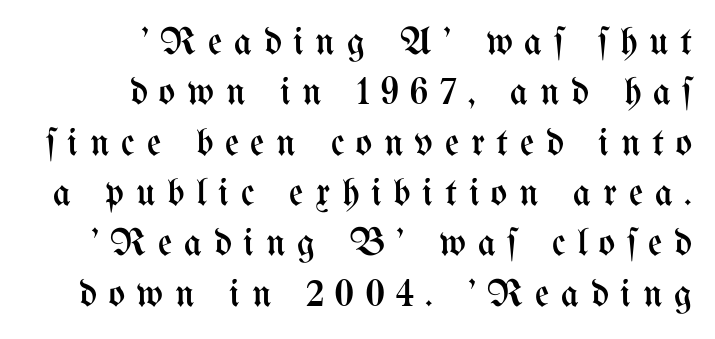
Q: Is the text bold? A: No.
Q: Is the text italic (slanted)? A: No, it is upright.
Q: Is the text underlined? A: No.
Q: How is the paragraph aligned? A: Right-aligned.
Q: Is the spacing between letters normal or unusually wide? A: Unusually wide.
Q: Is the spacing between lines tight, normal or loose? A: Normal.
Q: Width (condensed, normal, or wide)? A: Condensed.
Q: Stroke contrast? A: Medium.
Q: x-height? A: Medium.
Q: Monospaced? A: No.
